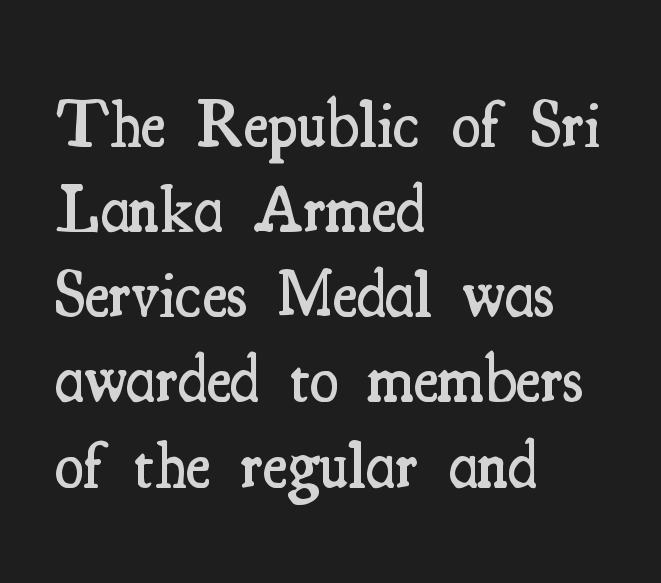
The image shows 66 px semibold, condensed serif type, upright; set left-aligned, normal line spacing (1.29x), normal letter spacing, not underlined; medium stroke contrast and a small x-height.
